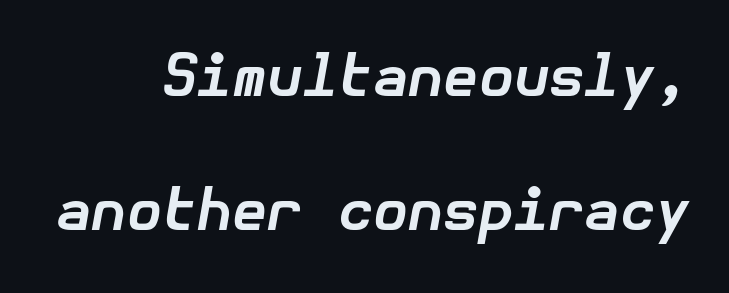
Typographic density is high because the face is bold. Typeset ragged left — the right edge is the straight one. You could fit nearly another row in the gap between these rows. Tracking value appears to be zero — textbook default spacing.
